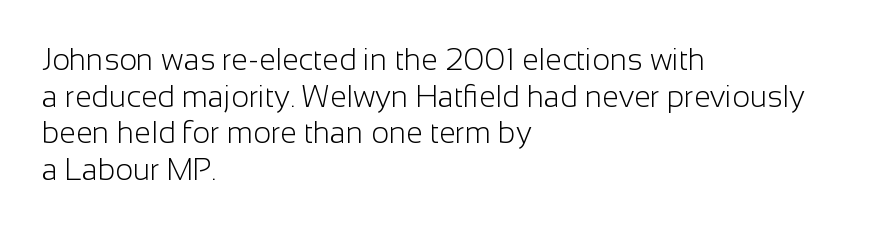
Classification — sans serif. Each letter keeps its own natural width here, so spacing adapts to shape. Check under the words: just untouched page. Observe the ordinary spacing: letters are neighbours, not strangers. This sample uses an upright cut, with every glyph sitting square on the baseline.
